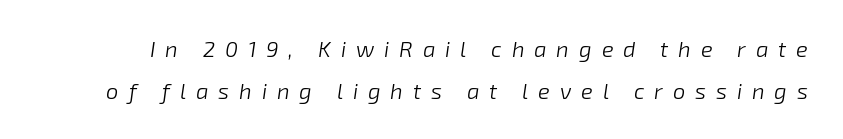
Q: Is the text bold? A: No.
Q: Is the text italic (slanted)? A: Yes, it leans right by about 8 degrees.
Q: Is the text underlined? A: No.
Q: Is the spacing between letters normal or unusually wide? A: Unusually wide.
